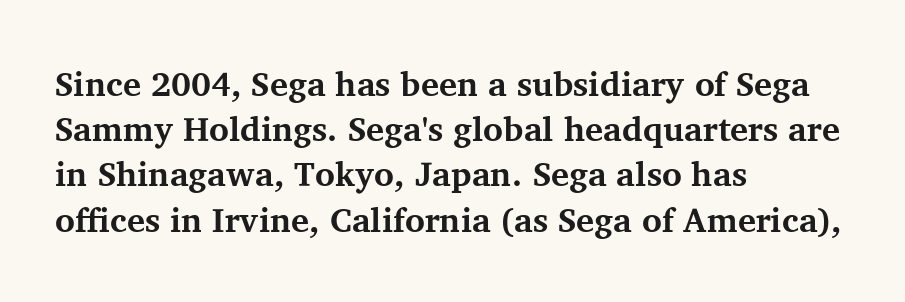
The image shows 34 px bold serif type, upright; set left-aligned, normal line spacing (1.33x), normal letter spacing, not underlined; medium stroke contrast and a medium x-height.
